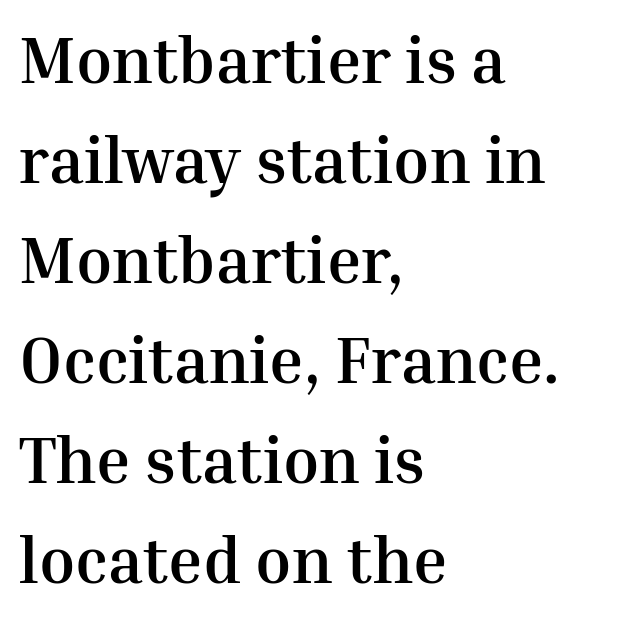
Standard letterfit; no display-style spreading of the glyphs. If you drew a ruler down the left edge, every line would touch it. Spacing verdict: proportional, widths tailored to each character. Regarding leading, the lines here are spaced in the standard way. Style check: upright. Nobody drew a line under any word here.
